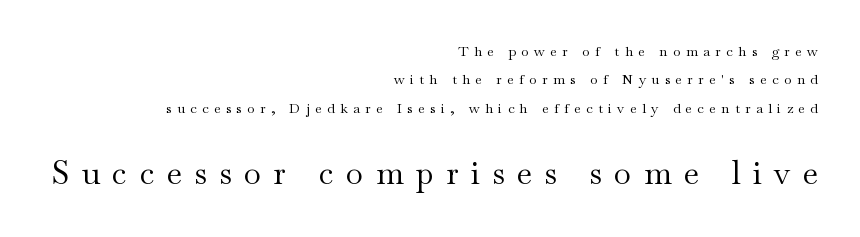
Underlining? Definitely not there. This sample is right-justified, so line beginnings fall wherever the words allow. Small tapered or slab feet sit at the stroke ends, so this counts as serif. Honestly, the rows look like they've been pulled way apart. Posture: vertical. The characters are drawn with everyday or finer stroke widths.
